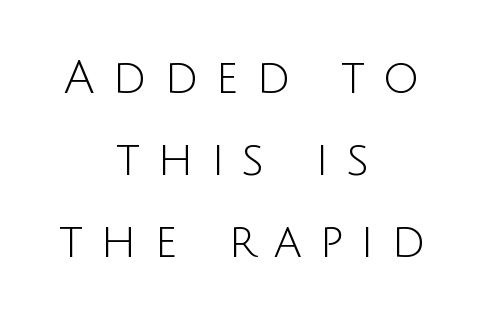
The image shows 46 px light sans-serif type, upright; set centered, line spacing 1.78x, unusually wide letter spacing (+0.38 em), not underlined; low stroke contrast and a large x-height.
